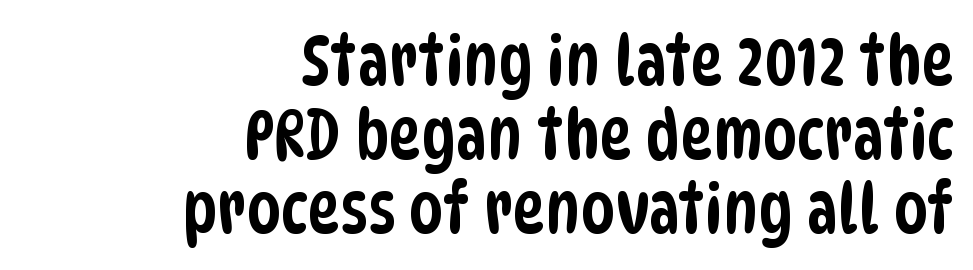
{"serif": "no", "width": "condensed", "stroke_contrast": "low", "x_height": "large", "monospaced": "no", "underline": "no", "align": "right", "line_spacing": "tight", "line_spacing_ratio": 1.07, "letter_spacing": "normal", "letter_spacing_em": 0.0, "glyph_px": 69}
